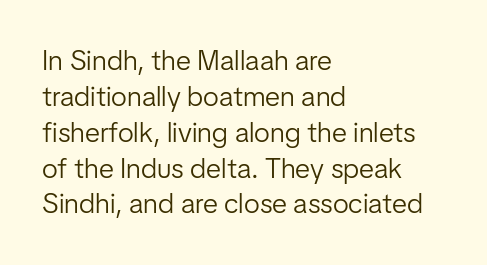
{"serif": "no", "italic": "no", "bold": "no", "weight": "light", "width": "normal", "stroke_contrast": "low", "x_height": "medium", "monospaced": "no", "underline": "no", "align": "left", "line_spacing": "normal", "line_spacing_ratio": 1.28, "letter_spacing": "normal", "letter_spacing_em": 0.0, "glyph_px": 28}
